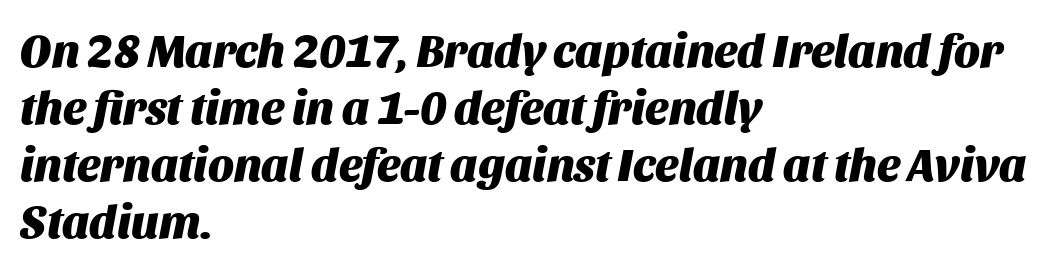
{"italic": "yes", "lean": "right", "slant_degrees": 11, "bold": "yes", "weight": "heavy", "width": "normal", "stroke_contrast": "medium", "x_height": "large", "monospaced": "no", "underline": "no", "align": "left", "line_spacing_ratio": 1.24, "letter_spacing": "normal", "letter_spacing_em": 0.0, "glyph_px": 46}
